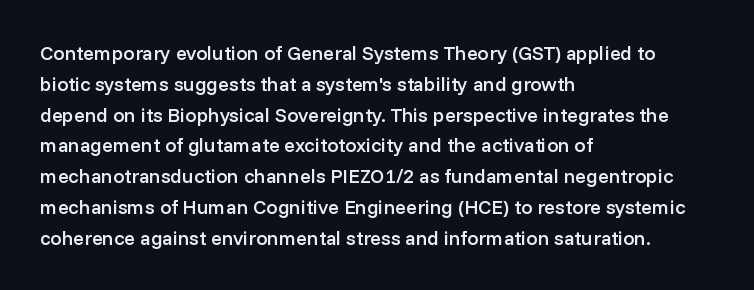
Q: Is the text bold? A: Semi-bold.
Q: Is the text italic (slanted)? A: No, it is upright.
Q: Is the text underlined? A: No.
Q: How is the paragraph aligned? A: Left-aligned.
Q: Is the spacing between letters normal or unusually wide? A: Normal.
Q: Is the spacing between lines tight, normal or loose? A: Normal.
